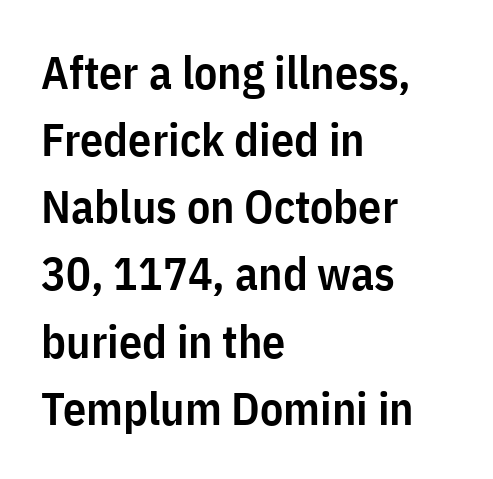
The image shows 46 px semibold, condensed sans-serif type, upright; set left-aligned, normal line spacing (1.46x), normal letter spacing, not underlined; low stroke contrast and a medium x-height.
